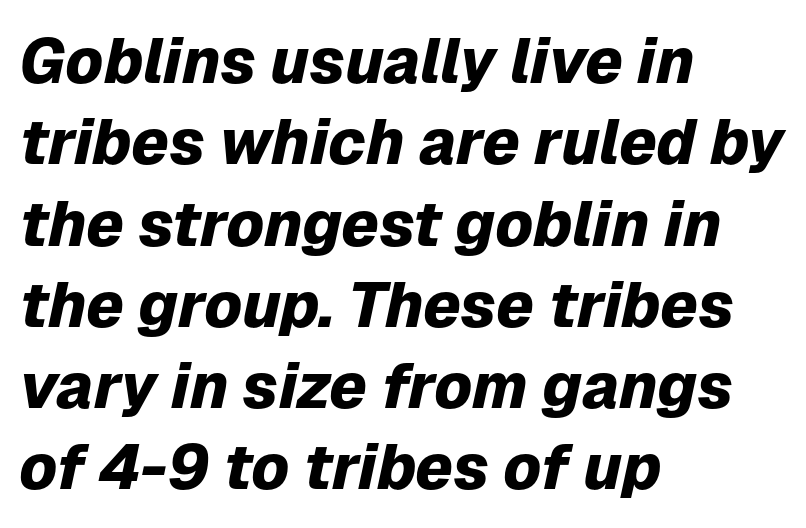
Short note: letters normally spaced. Do the characters align in a grid? No, the font is proportional. Regular leading. Each row of text sits above clean, open space. The glyphs look as if they've been sheared to an angle.
